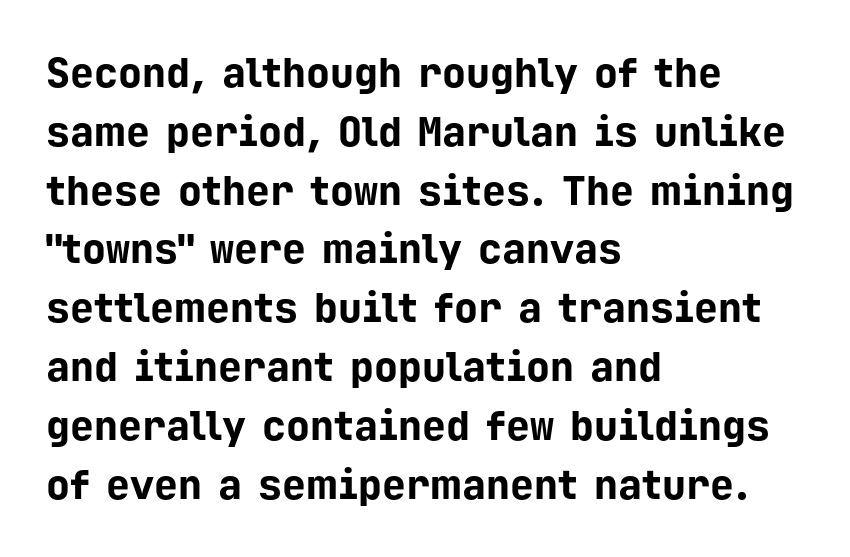
{"serif": "no", "italic": "no", "bold": "yes", "weight": "bold", "width": "normal", "stroke_contrast": "low", "x_height": "medium", "monospaced": "yes", "underline": "no", "align": "left", "line_spacing": "normal", "line_spacing_ratio": 1.47, "letter_spacing": "normal", "letter_spacing_em": 0.0, "glyph_px": 40}
